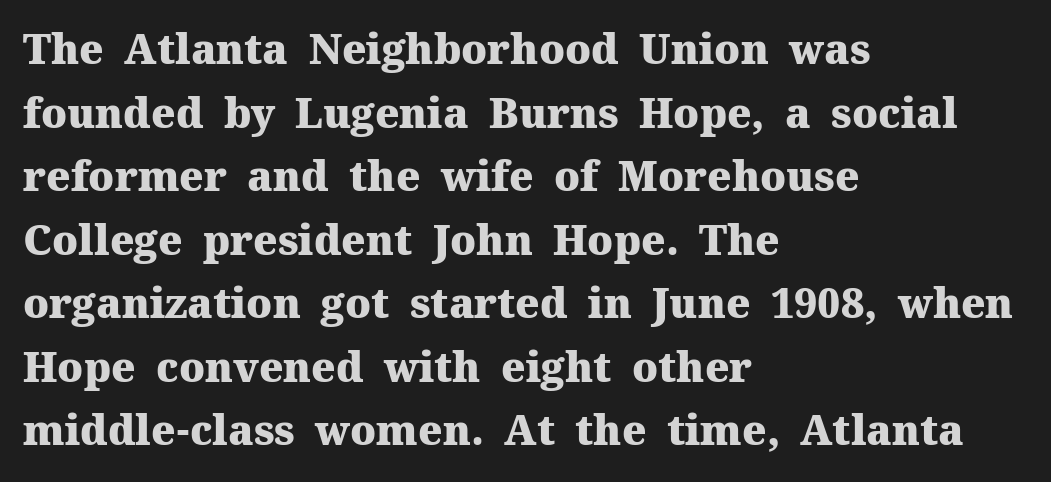
{"serif": "yes", "italic": "no", "bold": "yes", "weight": "heavy", "width": "normal", "stroke_contrast": "medium", "x_height": "medium", "monospaced": "no", "underline": "no", "align": "left", "line_spacing": "normal", "line_spacing_ratio": 1.55, "letter_spacing": "normal", "letter_spacing_em": 0.0, "glyph_px": 41}
